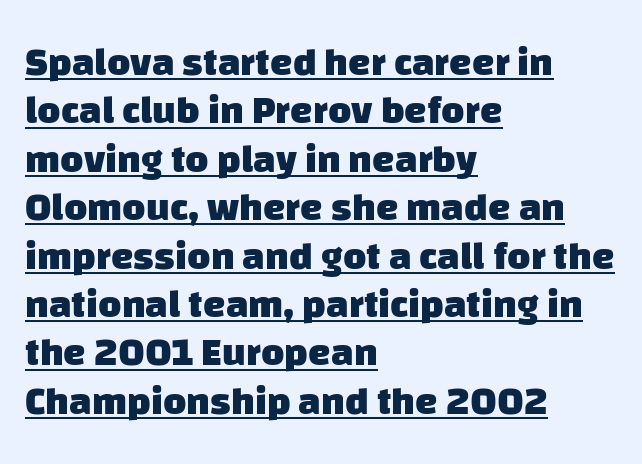
The image shows 40 px heavy sans-serif type; set left-aligned, line spacing 1.21x, normal letter spacing, underlined; low stroke contrast and a large x-height.
